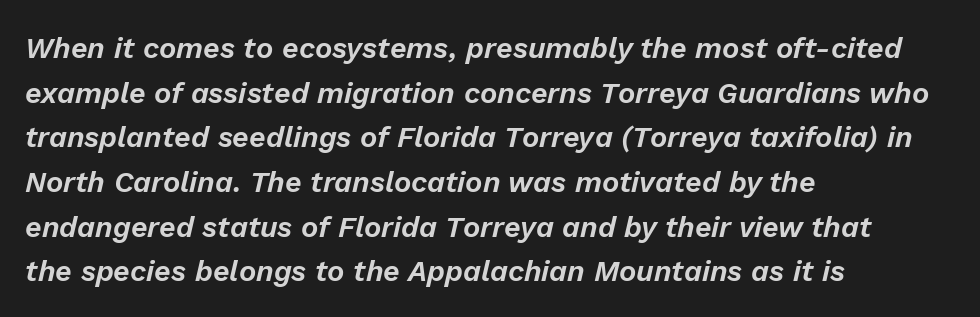
Spacing between characters is what you'd get straight out of the box. Is there much room between lines? A standard amount, neither cramped nor airy. Note the varied advance widths — an 'i' is clearly narrower than an 'm'. Every character sits at an angle, as italics do.
